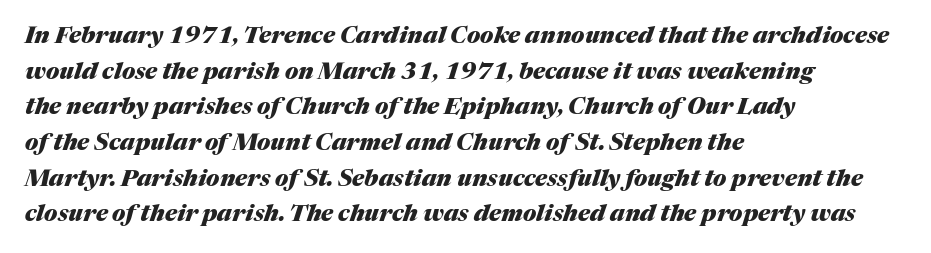
The image shows 23 px bold type, italic (leaning right); set left-aligned, normal line spacing (1.55x), normal letter spacing, not underlined.
